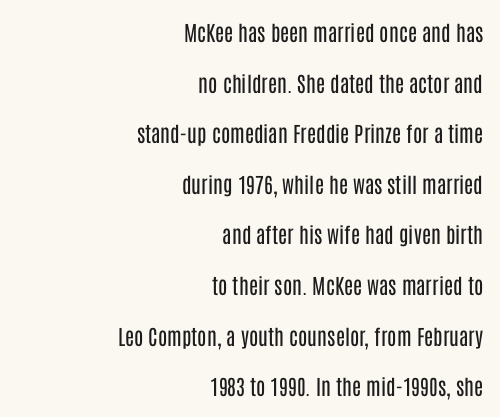
The axis of the letterforms is exactly vertical. Airy leading. Observe the ordinary spacing: letters are neighbours, not strangers. The face looks like a standard text weight, possibly lighter.
